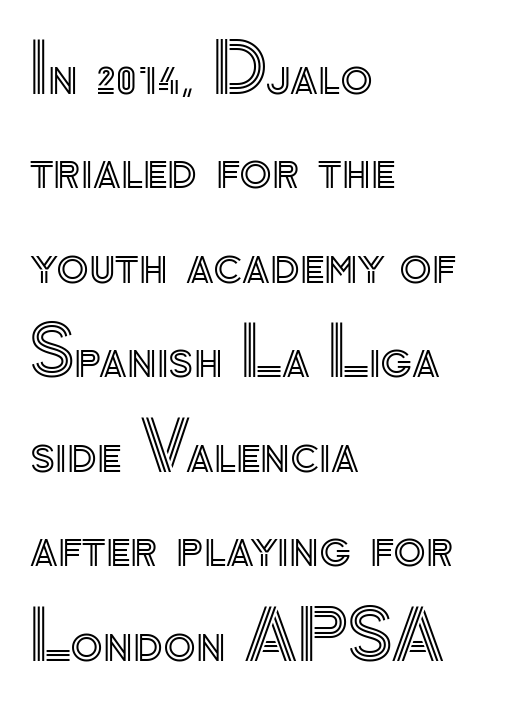
Q: Is the text italic (slanted)? A: No, it is upright.
Q: Is the text underlined? A: No.
Q: How is the paragraph aligned? A: Left-aligned.
Q: Is the spacing between letters normal or unusually wide? A: Normal.
Q: Is the spacing between lines tight, normal or loose? A: Normal.
Q: Width (condensed, normal, or wide)? A: Normal.
Q: x-height? A: Small.
Q: Monospaced? A: No.
